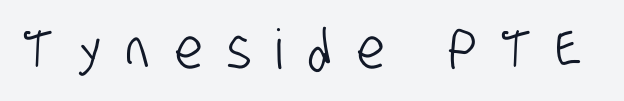
{"serif": "no", "width": "condensed", "stroke_contrast": "low", "x_height": "large", "monospaced": "no", "underline": "no", "letter_spacing": "wide", "letter_spacing_em": 0.46, "glyph_px": 55}
